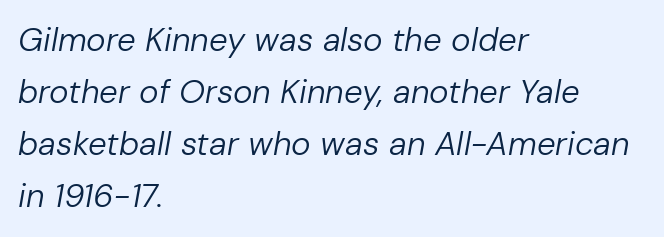
The typesetter chose a ragged-right arrangement here. The weight tops out at a normal text grade. Only glyphs here, with clear space below each row. The type is set solid horizontally, with unmodified tracking. Posture: slanted. The passage shown stacks its lines at a standard gap.
